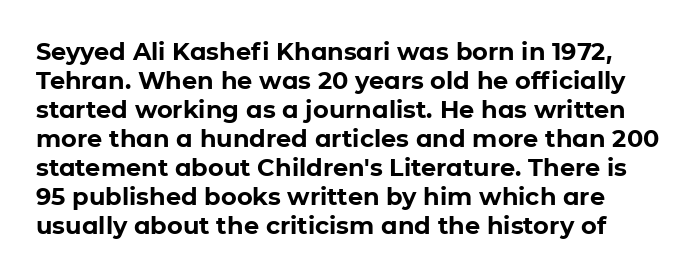
The image shows 24 px bold type, upright; set line spacing 1.21x, normal letter spacing, not underlined.
